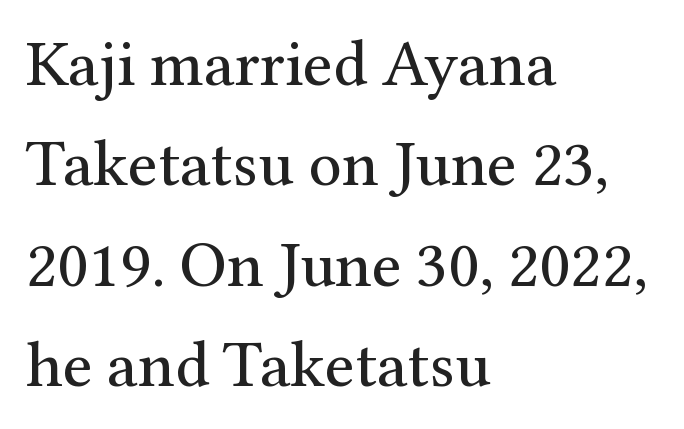
Stroke mass is kept to a normal reading level or below. Do the letters lean? They stand straight. Yep, those are serifs on the letters. The line texture is even and compact thanks to regular tracking. The passage shown is typed in a proportional face where columns would drift. Decoration check: the copy has no underline.
